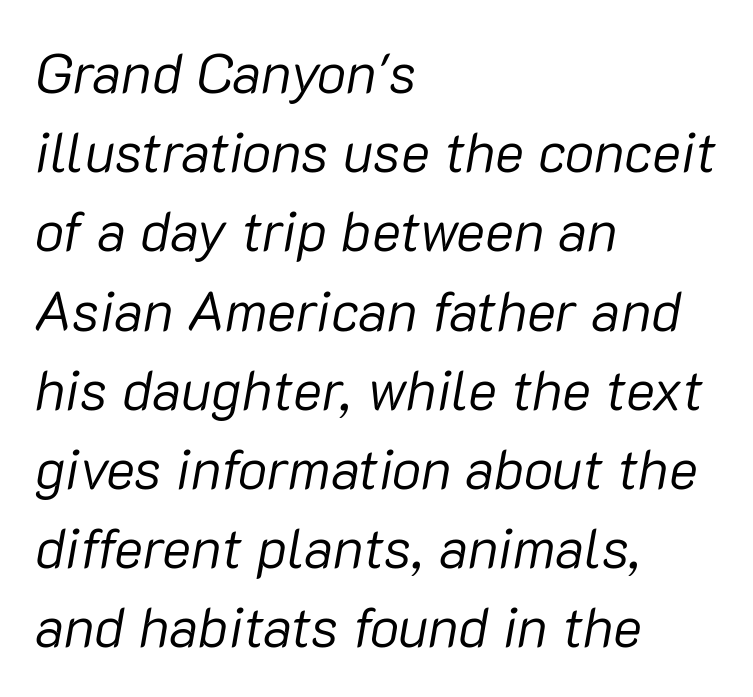
Q: Is the text bold? A: No.
Q: Is the text italic (slanted)? A: Yes, it leans right by about 10 degrees.
Q: Is the text underlined? A: No.
Q: How is the paragraph aligned? A: Left-aligned.
Q: Is the spacing between letters normal or unusually wide? A: Normal.
Q: Is the spacing between lines tight, normal or loose? A: Normal.
Q: Width (condensed, normal, or wide)? A: Normal.
Q: Stroke contrast? A: Low.
Q: x-height? A: Medium.
Q: Monospaced? A: No.
